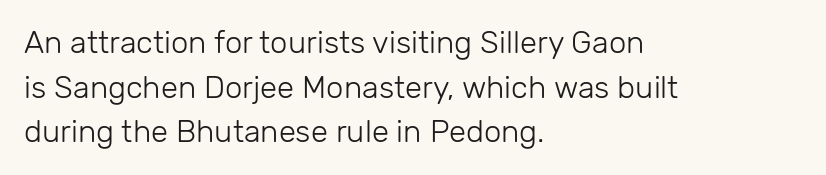
The image shows 31 px light sans-serif type, upright; set left-aligned, normal line spacing (1.44x), normal letter spacing, not underlined; low stroke contrast and a medium x-height.
